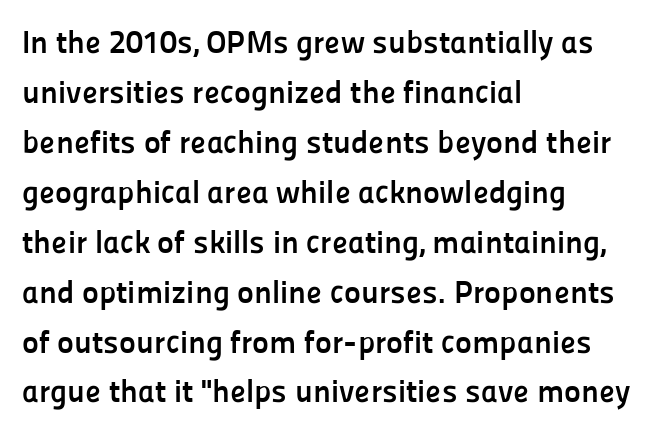
{"serif": "no", "italic": "no", "bold": "yes", "weight": "semibold", "width": "normal", "stroke_contrast": "low", "x_height": "medium", "monospaced": "no", "underline": "no", "align": "left", "line_spacing": "normal", "line_spacing_ratio": 1.56, "letter_spacing": "normal", "letter_spacing_em": 0.0, "glyph_px": 32}
